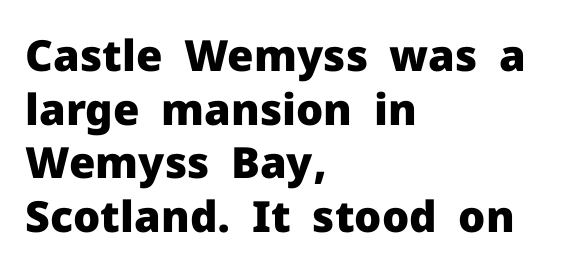
When letters stand straight like this, we call the style roman or upright. Does the copy run flush right? No — it runs flush left. The line texture is even and compact thanks to regular tracking. Bare-footed words on every line. Typographically, this falls in the sans-serif category.
